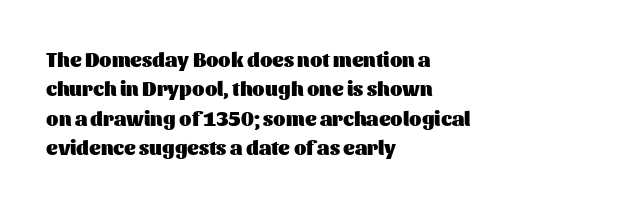
Q: Is the text bold? A: Yes.
Q: Is the text italic (slanted)? A: No, it is upright.
Q: Is the text underlined? A: No.
Q: How is the paragraph aligned? A: Left-aligned.
Q: Is the spacing between letters normal or unusually wide? A: Normal.
Q: Is the spacing between lines tight, normal or loose? A: Normal.
